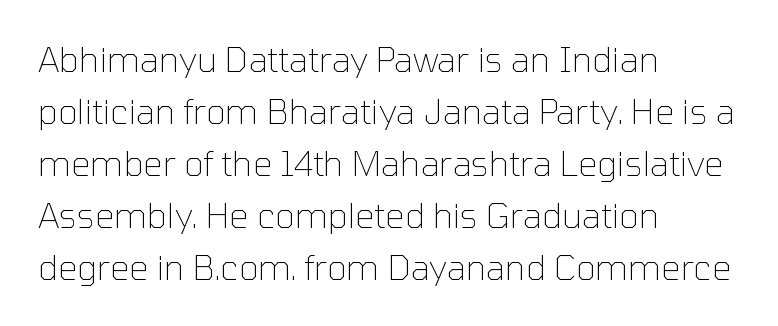
The image shows 34 px thin sans-serif type, upright; set left-aligned, normal line spacing (1.53x), normal letter spacing, not underlined; low stroke contrast and a medium x-height.
